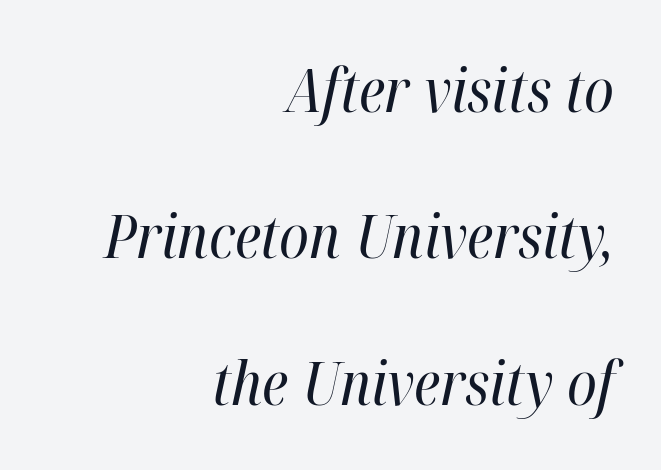
{"italic": "yes", "lean": "right", "slant_degrees": 12, "bold": "no", "weight": "regular", "width": "condensed", "stroke_contrast": "high", "x_height": "medium", "monospaced": "no", "underline": "no", "align": "right", "line_spacing": "loose", "line_spacing_ratio": 2.44, "letter_spacing": "normal", "letter_spacing_em": 0.0, "glyph_px": 60}
